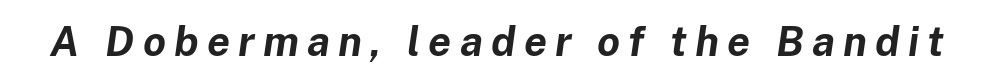
The image shows 41 px bold type, italic (leaning right); set unusually wide letter spacing (+0.2 em), not underlined; low stroke contrast and a medium x-height.
